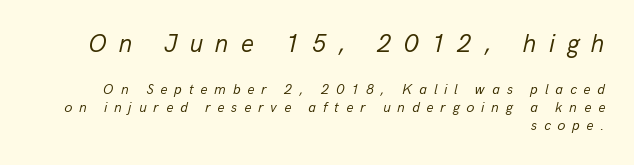
The image shows 25 px text type, italic (leaning right); set right-aligned, normal line spacing (1.29x), unusually wide letter spacing (+0.49 em), not underlined; the first (top) block is 1.79x larger.
